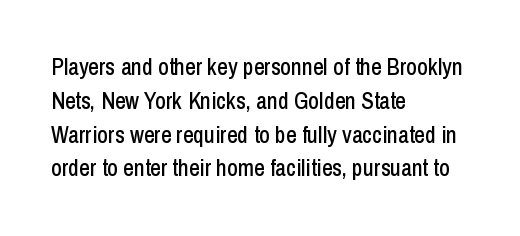
The image shows 23 px text type, upright; set left-aligned, normal line spacing (1.47x), normal letter spacing, not underlined.
